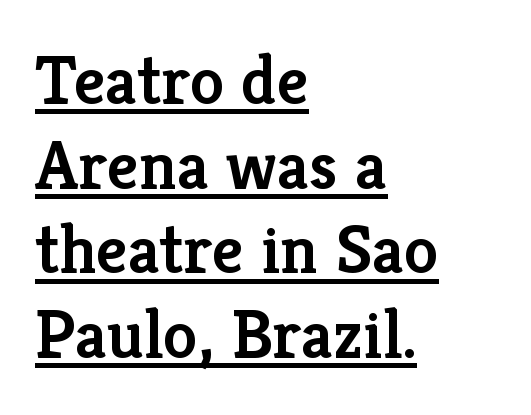
The type sits square on the baseline with zero lean. This is moderately heavy type, rendered in semibold. Standard letterfit; no display-style spreading of the glyphs. Descenders here cross a horizontal rule under the line. Each letter keeps its own natural width here, so spacing adapts to shape. You can tell from the footed stems that serif type was used.
